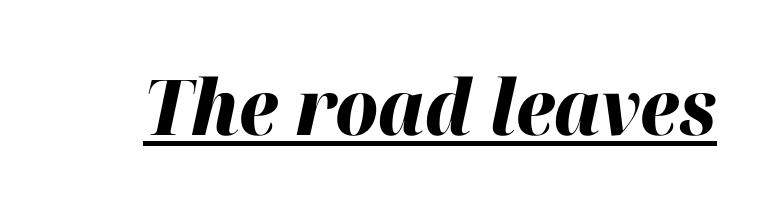
{"italic": "yes", "lean": "right", "slant_degrees": 12, "bold": "yes", "weight": "heavy", "width": "normal", "stroke_contrast": "high", "x_height": "medium", "monospaced": "no", "underline": "yes", "letter_spacing": "normal", "letter_spacing_em": 0.0, "glyph_px": 77}
